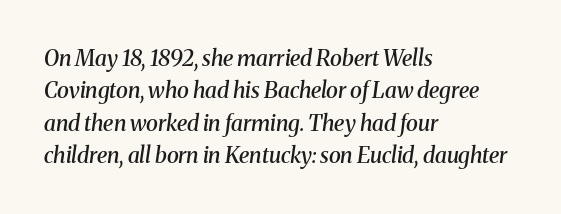
Q: Is the text bold? A: Semi-bold.
Q: Is the text italic (slanted)? A: Yes, it leans right by about 8 degrees.
Q: Is the text underlined? A: No.
Q: How is the paragraph aligned? A: Left-aligned.
Q: Is the spacing between letters normal or unusually wide? A: Normal.
Q: Is the spacing between lines tight, normal or loose? A: Normal.
